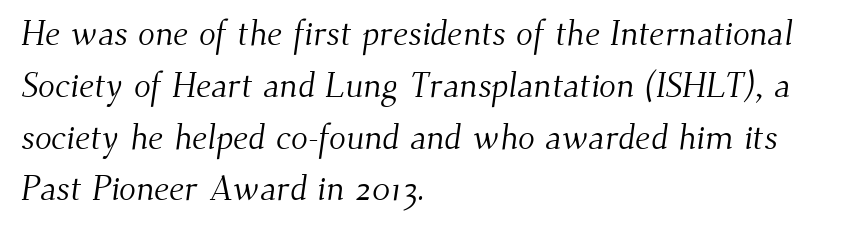
The image shows 35 px light serif type; set left-aligned, normal line spacing (1.48x), normal letter spacing, not underlined; medium stroke contrast and a small x-height.
